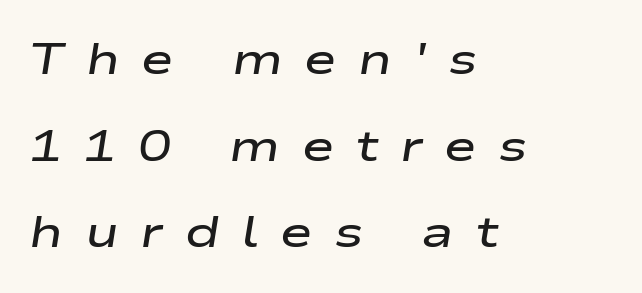
Q: Is the text bold? A: Semi-bold.
Q: Is the text italic (slanted)? A: Yes, it leans right by about 9 degrees.
Q: Is the text underlined? A: No.
Q: How is the paragraph aligned? A: Left-aligned.
Q: Is the spacing between letters normal or unusually wide? A: Unusually wide.
Q: Is the spacing between lines tight, normal or loose? A: Loose.
Q: Width (condensed, normal, or wide)? A: Wide.
Q: Stroke contrast? A: Low.
Q: x-height? A: Medium.
Q: Monospaced? A: No.
